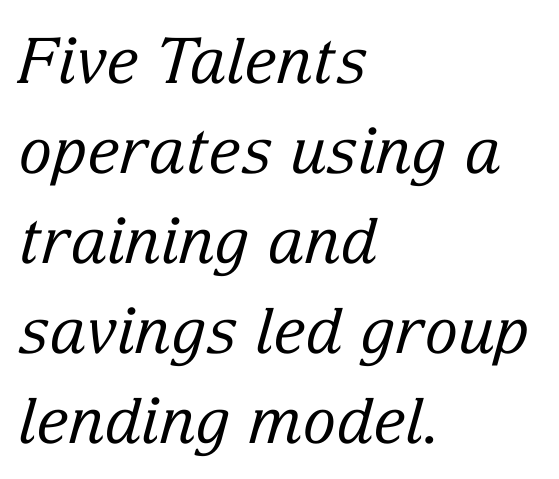
The image shows 63 px regular-weight serif type, italic (leaning right); set left-aligned, normal line spacing (1.43x), normal letter spacing, not underlined; low stroke contrast and a medium x-height.
